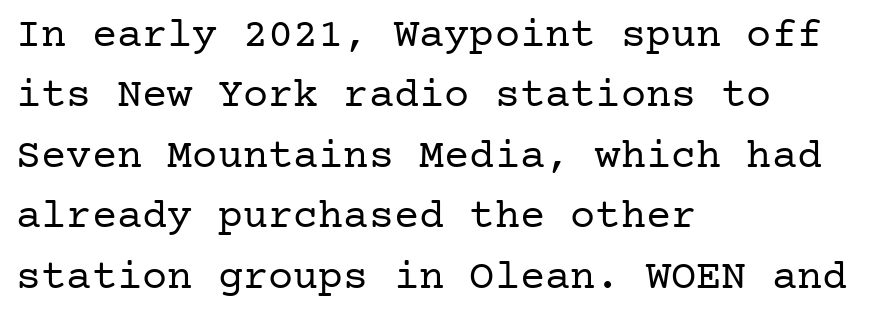
{"serif": "yes", "italic": "no", "bold": "no", "weight": "regular", "width": "normal", "stroke_contrast": "low", "x_height": "medium", "underline": "no", "align": "left", "line_spacing": "normal", "line_spacing_ratio": 1.44, "letter_spacing": "normal", "letter_spacing_em": 0.0, "glyph_px": 42}
